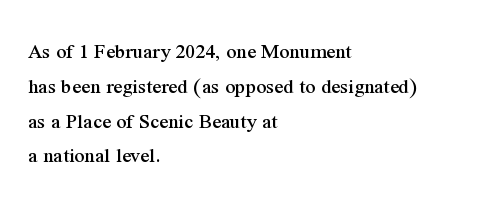
Q: Is the text italic (slanted)? A: No, it is upright.
Q: Is the text underlined? A: No.
Q: How is the paragraph aligned? A: Left-aligned.
Q: Is the spacing between letters normal or unusually wide? A: Normal.
Q: Is the spacing between lines tight, normal or loose? A: Normal.
